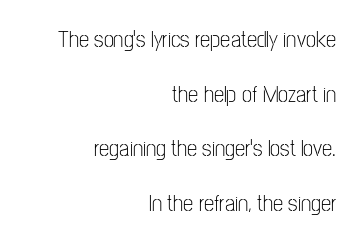
The image shows 23 px text type, upright; set right-aligned, loose line spacing (2.37x), normal letter spacing, not underlined.
